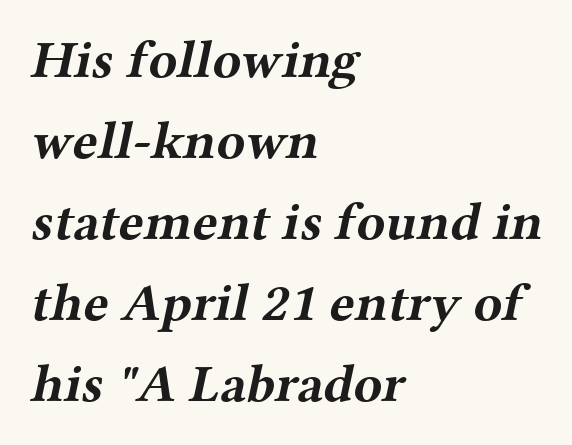
{"serif": "yes", "bold": "yes", "weight": "bold", "width": "wide", "stroke_contrast": "medium", "x_height": "medium", "monospaced": "no", "underline": "no", "align": "left", "line_spacing": "normal", "line_spacing_ratio": 1.53, "letter_spacing": "normal", "letter_spacing_em": 0.0, "glyph_px": 53}
